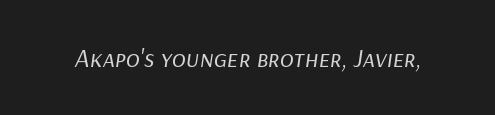
{"italic": "yes", "lean": "right", "slant_degrees": 9, "bold": "no", "underline": "no", "letter_spacing": "normal", "letter_spacing_em": 0.0, "glyph_px": 26}
